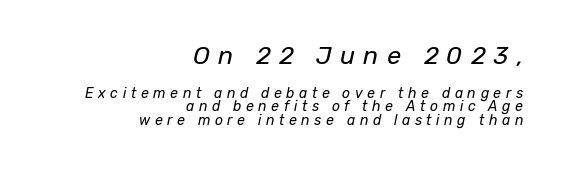
{"italic": "yes", "lean": "right", "slant_degrees": 12, "bold": "no", "underline": "no", "align": "right", "line_spacing": "tight", "line_spacing_ratio": 0.96, "letter_spacing": "wide", "letter_spacing_em": 0.33, "larger_block": "first", "size_ratio": 1.79, "glyph_px": 25}
